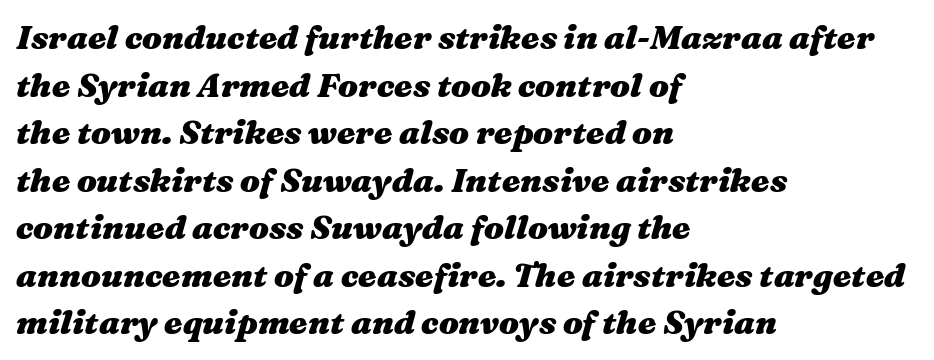
{"italic": "yes", "lean": "right", "slant_degrees": 16, "bold": "yes", "weight": "heavy", "width": "wide", "stroke_contrast": "medium", "x_height": "medium", "monospaced": "no", "underline": "no", "align": "left", "line_spacing": "normal", "line_spacing_ratio": 1.44, "letter_spacing": "normal", "letter_spacing_em": 0.0, "glyph_px": 33}
